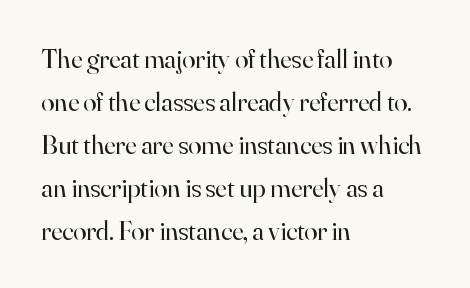
{"italic": "no", "bold": "no", "underline": "no", "align": "left", "line_spacing": "normal", "line_spacing_ratio": 1.59, "letter_spacing": "normal", "letter_spacing_em": 0.0, "glyph_px": 27}
